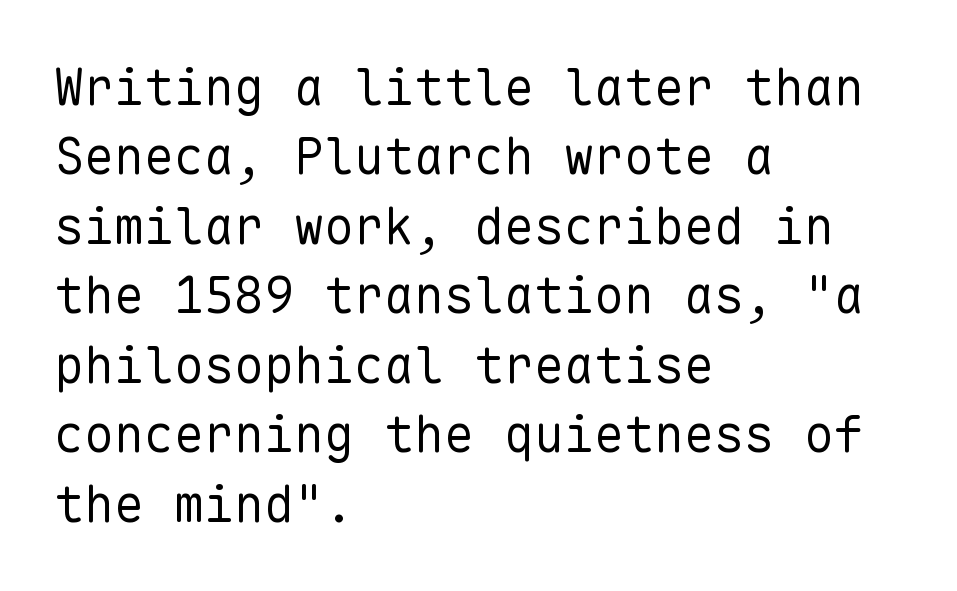
{"serif": "no", "italic": "no", "bold": "no", "weight": "regular", "width": "normal", "stroke_contrast": "low", "x_height": "medium", "monospaced": "yes", "underline": "no", "align": "left", "line_spacing": "normal", "line_spacing_ratio": 1.39, "letter_spacing": "normal", "letter_spacing_em": 0.0, "glyph_px": 50}
